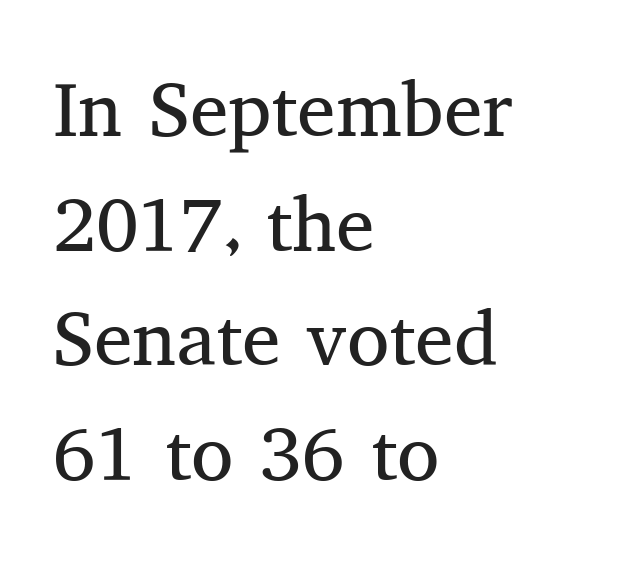
{"serif": "yes", "italic": "no", "bold": "no", "weight": "regular", "width": "normal", "stroke_contrast": "medium", "x_height": "medium", "monospaced": "no", "underline": "no", "align": "left", "line_spacing": "normal", "line_spacing_ratio": 1.49, "letter_spacing": "normal", "letter_spacing_em": 0.0, "glyph_px": 77}
